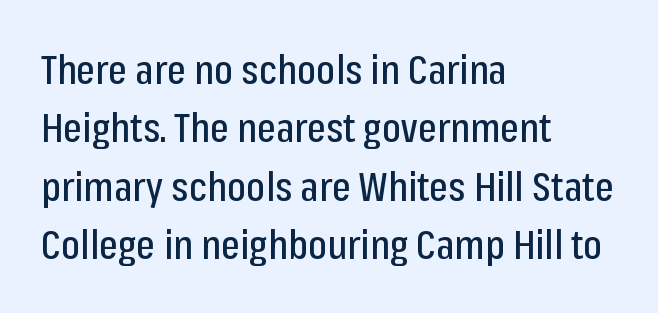
Looks like regular typesetting: each glyph gets only the width it needs. A normal amount of white space separates one row of letters from the next. This is roman type, the default non-slanted kind. Descender tails drop into unmarked territory.
